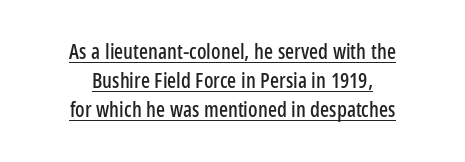
{"italic": "no", "underline": "yes", "align": "center", "line_spacing": "normal", "line_spacing_ratio": 1.38, "letter_spacing": "normal", "letter_spacing_em": 0.0, "glyph_px": 21}
